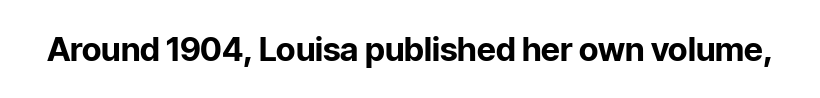
The image shows 33 px bold sans-serif type, upright; set normal letter spacing, not underlined; low stroke contrast and a medium x-height.
